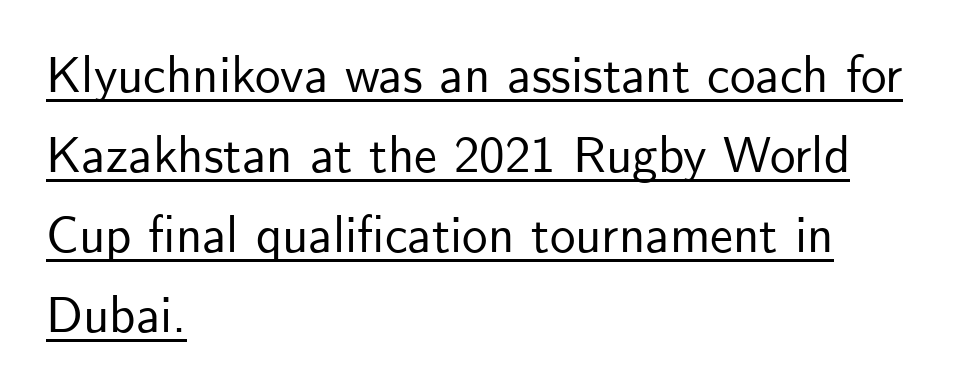
The image shows 51 px sans-serif type, upright; set left-aligned, normal line spacing (1.57x), normal letter spacing, underlined; low stroke contrast and a small x-height.
